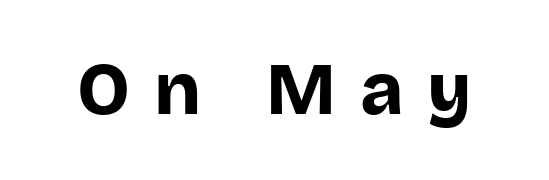
The image shows 73 px bold sans-serif type, upright; set unusually wide letter spacing (+0.33 em), not underlined; low stroke contrast and a large x-height.
